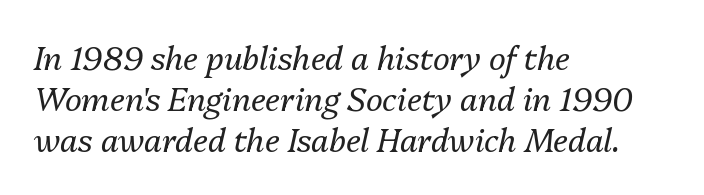
Summary of vertical rhythm: regular, with standard interline spacing. Does the lettering tilt? It does — this is italic. The paragraph has a hard left edge and a soft right edge. Is this a fixed-width face? No — the glyphs have proportional, varying widths. Descenders hang freely into open space. No chunkiness to these letters — they're not bold.
